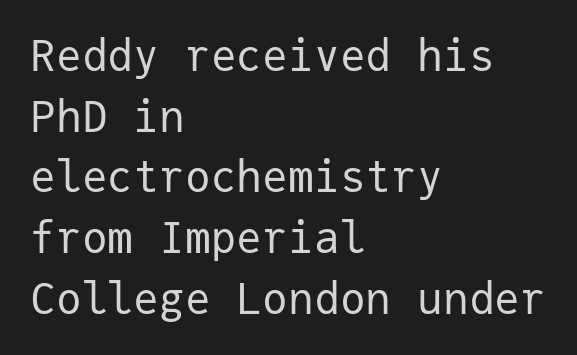
The image shows 43 px regular-weight sans-serif type, upright, monospaced; set left-aligned, normal line spacing (1.41x), normal letter spacing, not underlined; low stroke contrast and a medium x-height.
